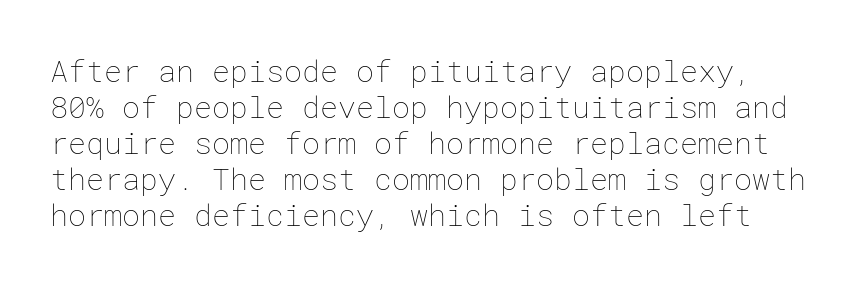
{"italic": "no", "bold": "no", "weight": "thin", "width": "normal", "stroke_contrast": "low", "x_height": "medium", "underline": "no", "line_spacing_ratio": 1.2, "letter_spacing": "normal", "letter_spacing_em": 0.0, "glyph_px": 30}
